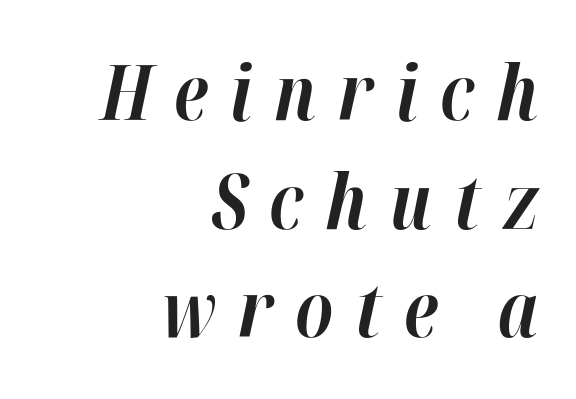
The image shows 76 px bold type, italic (leaning right); set right-aligned, normal line spacing (1.43x), unusually wide letter spacing (+0.29 em), not underlined; high stroke contrast and a medium x-height.
